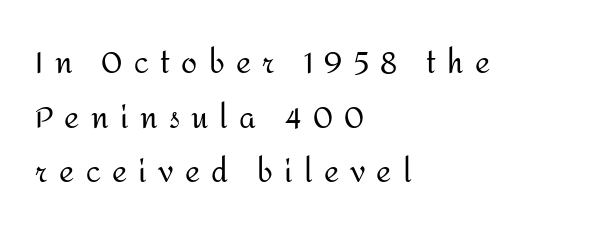
{"serif": "no", "italic": "no", "bold": "no", "weight": "regular", "width": "normal", "stroke_contrast": "medium", "x_height": "medium", "monospaced": "no", "underline": "no", "align": "left", "line_spacing_ratio": 1.88, "letter_spacing": "wide", "letter_spacing_em": 0.39, "glyph_px": 29}
